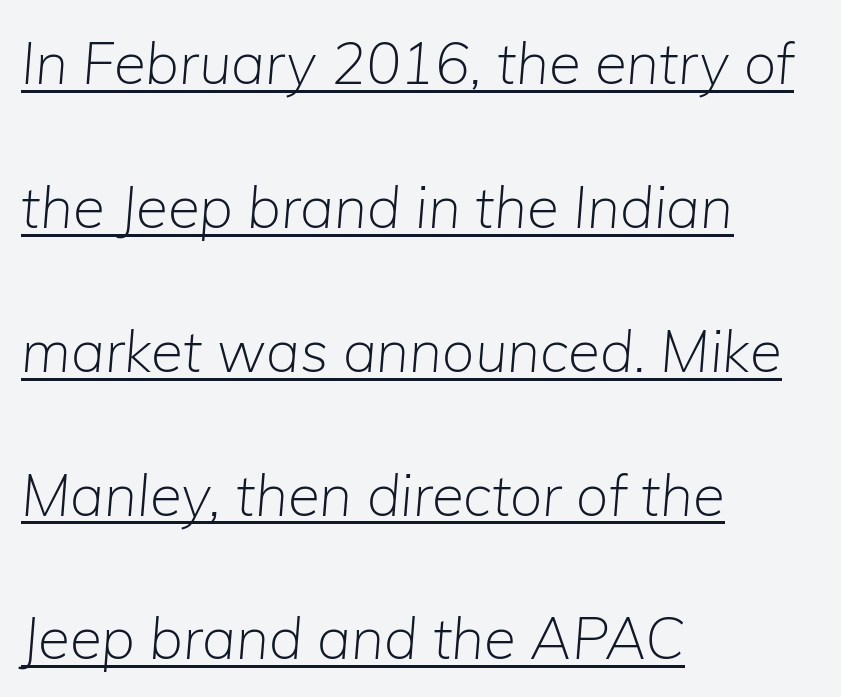
The image shows 58 px light type, italic (leaning right); set left-aligned, loose line spacing (2.48x), normal letter spacing, underlined; low stroke contrast and a medium x-height.
